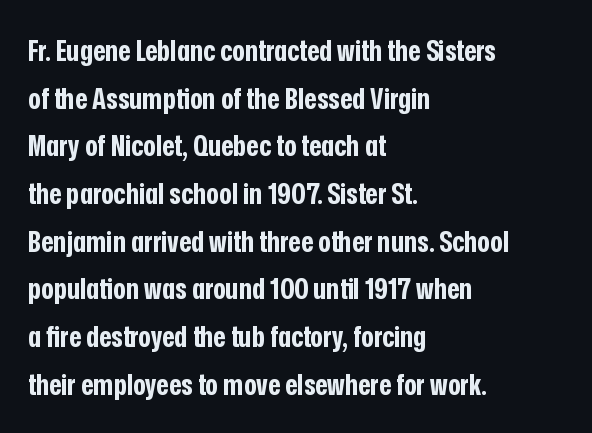
Examine the stroke ends and you'll find no serifs. Caption: standard tracking, unaltered. The rows are spaced the way most documents space them. Bare-footed words on every line.
